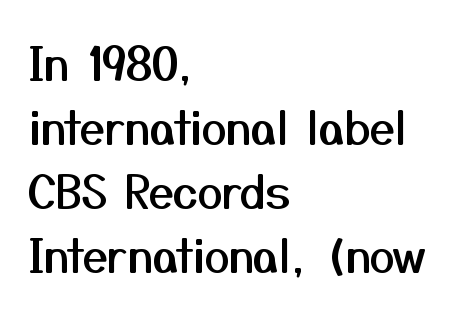
Q: Is the text italic (slanted)? A: No, it is upright.
Q: Is the typeface a serif or a sans-serif typeface? A: Sans-serif.
Q: Is the text underlined? A: No.
Q: How is the paragraph aligned? A: Left-aligned.
Q: Is the spacing between letters normal or unusually wide? A: Normal.
Q: Is the spacing between lines tight, normal or loose? A: Normal.
Q: Width (condensed, normal, or wide)? A: Normal.
Q: Stroke contrast? A: Medium.
Q: x-height? A: Medium.
Q: Monospaced? A: No.
